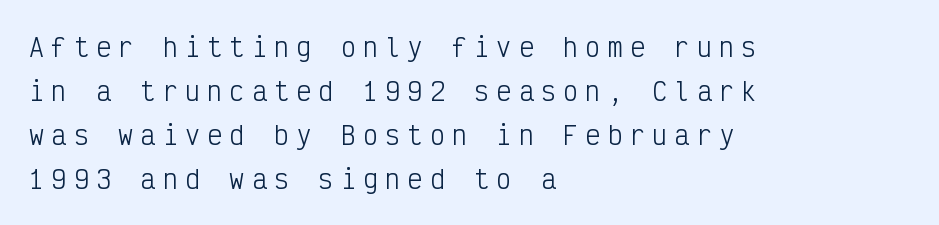
Letters have the restrained weight of plain body copy at most. Is the block centered? No — it sits flush against the left margin. Bare-footed words on every line. Display-style spreading of the glyphs; the letterfit is very open.
